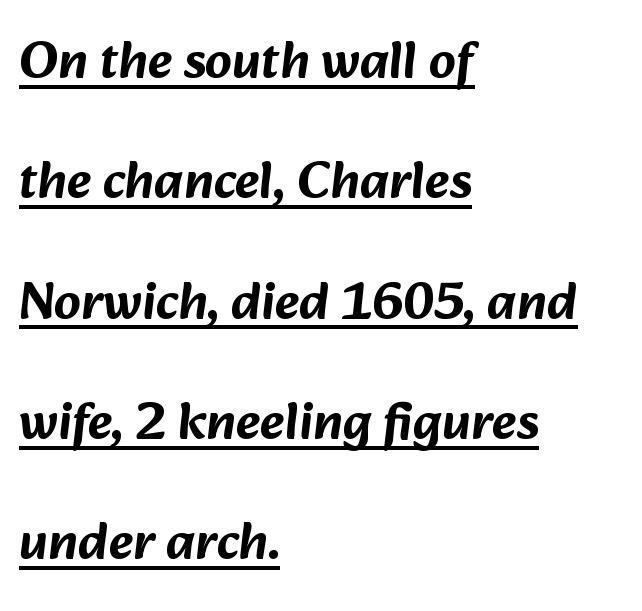
Q: Is the typeface a serif or a sans-serif typeface? A: Sans-serif.
Q: Is the text underlined? A: Yes.
Q: How is the paragraph aligned? A: Left-aligned.
Q: Is the spacing between letters normal or unusually wide? A: Normal.
Q: Is the spacing between lines tight, normal or loose? A: Loose.
Q: Width (condensed, normal, or wide)? A: Normal.
Q: Stroke contrast? A: Low.
Q: x-height? A: Medium.
Q: Monospaced? A: No.
